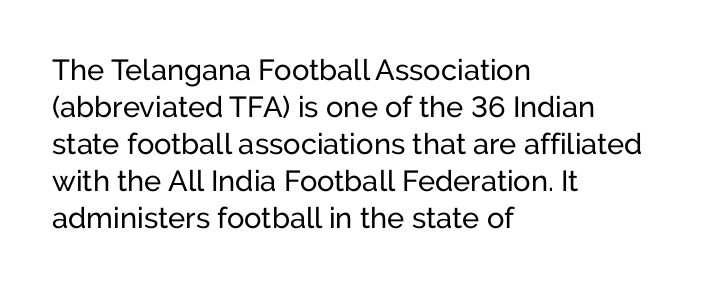
{"serif": "no", "italic": "no", "bold": "no", "weight": "regular", "width": "normal", "stroke_contrast": "low", "x_height": "medium", "monospaced": "no", "underline": "no", "align": "left", "line_spacing": "normal", "line_spacing_ratio": 1.28, "letter_spacing": "normal", "letter_spacing_em": 0.0, "glyph_px": 29}
